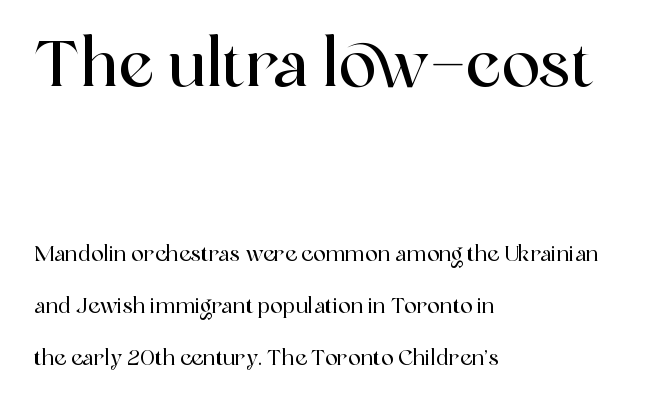
Q: Is the text italic (slanted)? A: No, it is upright.
Q: Is the typeface a serif or a sans-serif typeface? A: Serif.
Q: Is the text underlined? A: No.
Q: How is the paragraph aligned? A: Left-aligned.
Q: Is the spacing between letters normal or unusually wide? A: Normal.
Q: Is the spacing between lines tight, normal or loose? A: Loose.
Q: Which block of text is set in a larger size, the first (top) or the second (bottom)? A: The first (top) one.
Q: Width (condensed, normal, or wide)? A: Normal.
Q: x-height? A: Medium.
Q: Monospaced? A: No.
